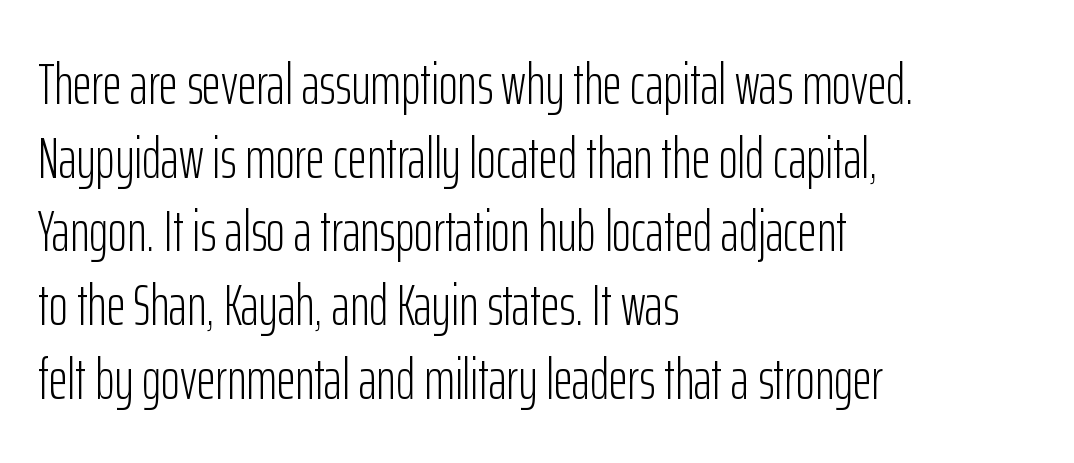
The image shows 58 px light, condensed sans-serif type, upright; set left-aligned, normal line spacing (1.27x), normal letter spacing, not underlined; low stroke contrast and a medium x-height.
